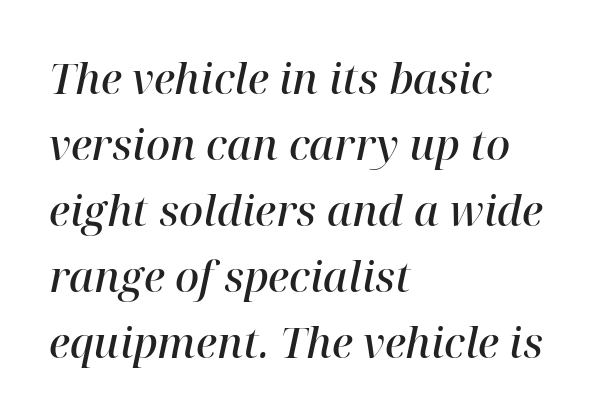
Q: Is the text bold? A: Semi-bold.
Q: Is the text italic (slanted)? A: Yes, it leans right by about 12 degrees.
Q: Is the typeface a serif or a sans-serif typeface? A: Serif.
Q: Is the text underlined? A: No.
Q: How is the paragraph aligned? A: Left-aligned.
Q: Is the spacing between letters normal or unusually wide? A: Normal.
Q: Is the spacing between lines tight, normal or loose? A: Normal.
Q: Width (condensed, normal, or wide)? A: Normal.
Q: Stroke contrast? A: High.
Q: x-height? A: Medium.
Q: Monospaced? A: No.
